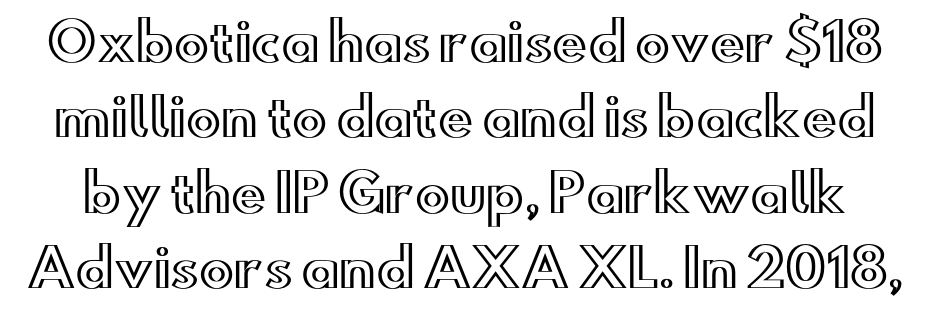
{"italic": "no", "width": "wide", "x_height": "small", "monospaced": "no", "underline": "no", "line_spacing": "normal", "line_spacing_ratio": 1.45, "letter_spacing": "normal", "letter_spacing_em": 0.0, "glyph_px": 52}
